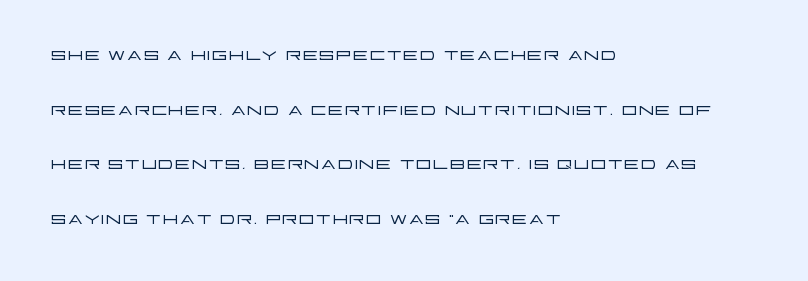
{"italic": "no", "bold": "no", "underline": "no", "align": "left", "line_spacing": "loose", "line_spacing_ratio": 2.19, "letter_spacing": "normal", "letter_spacing_em": 0.0, "glyph_px": 25}
